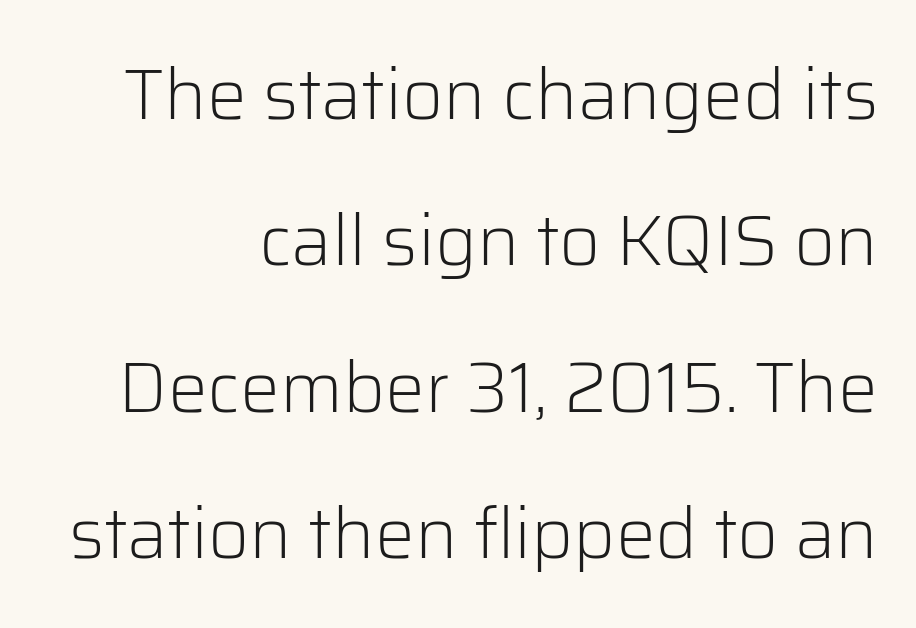
This sample trades compactness for vertical openness between lines. The face used here is a sans, in the tradition of grotesques and geometrics. There is no visible air inserted between adjacent glyphs. The lines are quadded right. No extra ink here — the face is not bold. You can tell it's not italic because the verticals are truly vertical.
